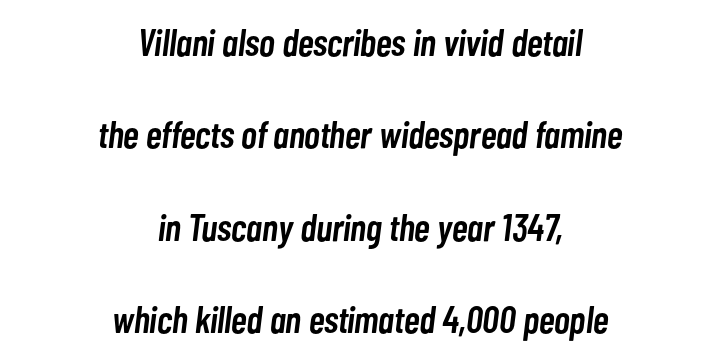
Q: Is the text bold? A: Semi-bold.
Q: Is the text italic (slanted)? A: Yes, it leans right by about 7 degrees.
Q: Is the text underlined? A: No.
Q: How is the paragraph aligned? A: Centered.
Q: Is the spacing between letters normal or unusually wide? A: Normal.
Q: Is the spacing between lines tight, normal or loose? A: Loose.
Q: Width (condensed, normal, or wide)? A: Condensed.
Q: Stroke contrast? A: Low.
Q: x-height? A: Medium.
Q: Monospaced? A: No.
